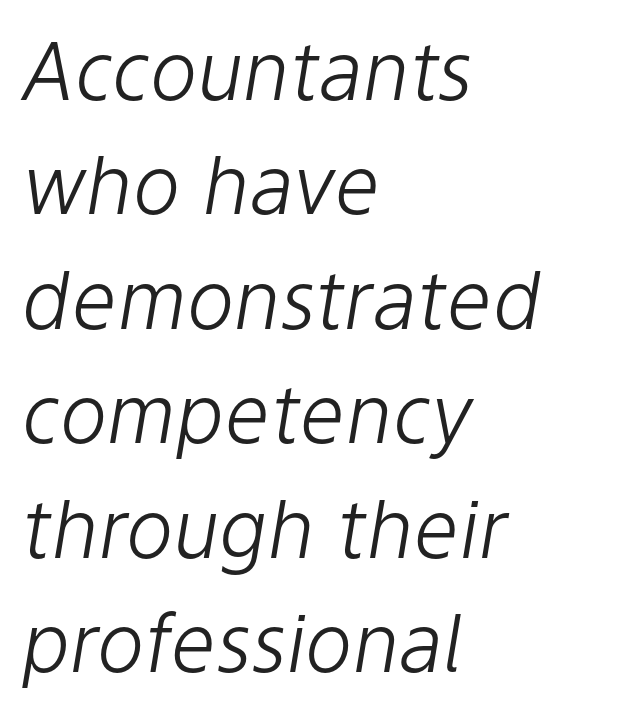
Q: Is the text bold? A: No.
Q: Is the text italic (slanted)? A: Yes, it leans right by about 9 degrees.
Q: Is the text underlined? A: No.
Q: How is the paragraph aligned? A: Left-aligned.
Q: Is the spacing between letters normal or unusually wide? A: Normal.
Q: Is the spacing between lines tight, normal or loose? A: Normal.
Q: Width (condensed, normal, or wide)? A: Normal.
Q: Stroke contrast? A: Low.
Q: x-height? A: Medium.
Q: Monospaced? A: No.
